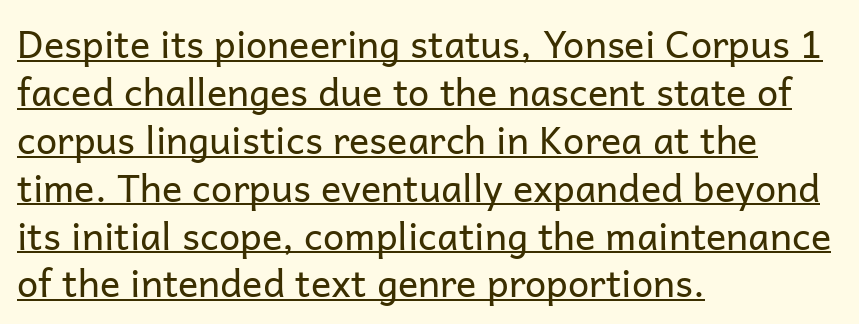
{"serif": "no", "italic": "no", "bold": "no", "weight": "regular", "width": "normal", "stroke_contrast": "low", "x_height": "medium", "monospaced": "no", "underline": "yes", "align": "left", "line_spacing": "normal", "line_spacing_ratio": 1.26, "letter_spacing": "normal", "letter_spacing_em": 0.0, "glyph_px": 38}
